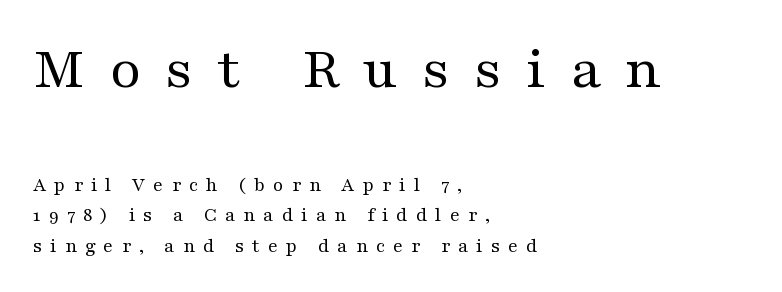
Q: Is the text bold? A: No.
Q: Is the text italic (slanted)? A: No, it is upright.
Q: Is the typeface a serif or a sans-serif typeface? A: Serif.
Q: Is the text underlined? A: No.
Q: How is the paragraph aligned? A: Left-aligned.
Q: Is the spacing between letters normal or unusually wide? A: Unusually wide.
Q: Is the spacing between lines tight, normal or loose? A: Normal.
Q: Which block of text is set in a larger size, the first (top) or the second (bottom)? A: The first (top) one.
Q: Width (condensed, normal, or wide)? A: Wide.
Q: Stroke contrast? A: Medium.
Q: x-height? A: Medium.
Q: Monospaced? A: No.
